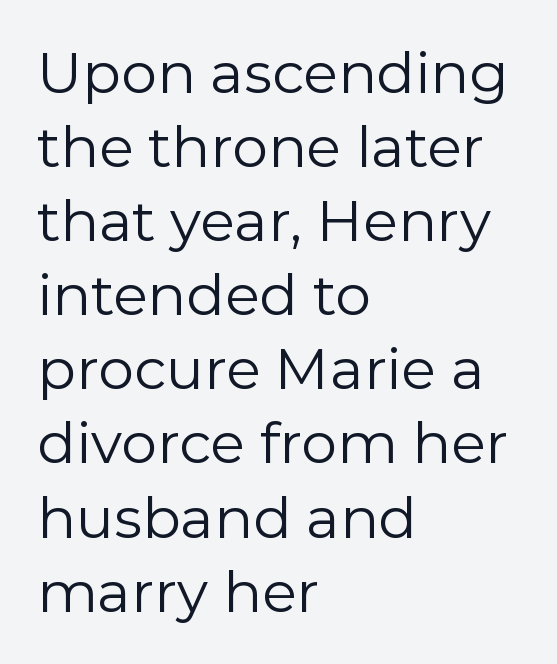
{"serif": "no", "italic": "no", "bold": "no", "weight": "regular", "width": "normal", "stroke_contrast": "low", "x_height": "medium", "monospaced": "no", "underline": "no", "align": "left", "line_spacing": "normal", "line_spacing_ratio": 1.3, "letter_spacing": "normal", "letter_spacing_em": 0.0, "glyph_px": 57}
